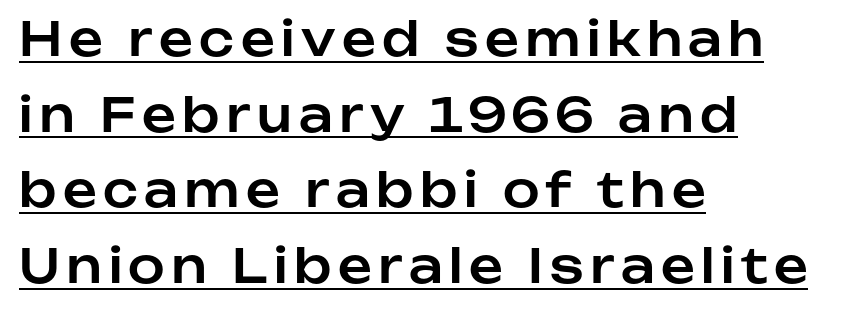
The image shows 47 px sans-serif type, upright; set left-aligned, normal line spacing (1.61x), underlined; low stroke contrast and a medium x-height.
